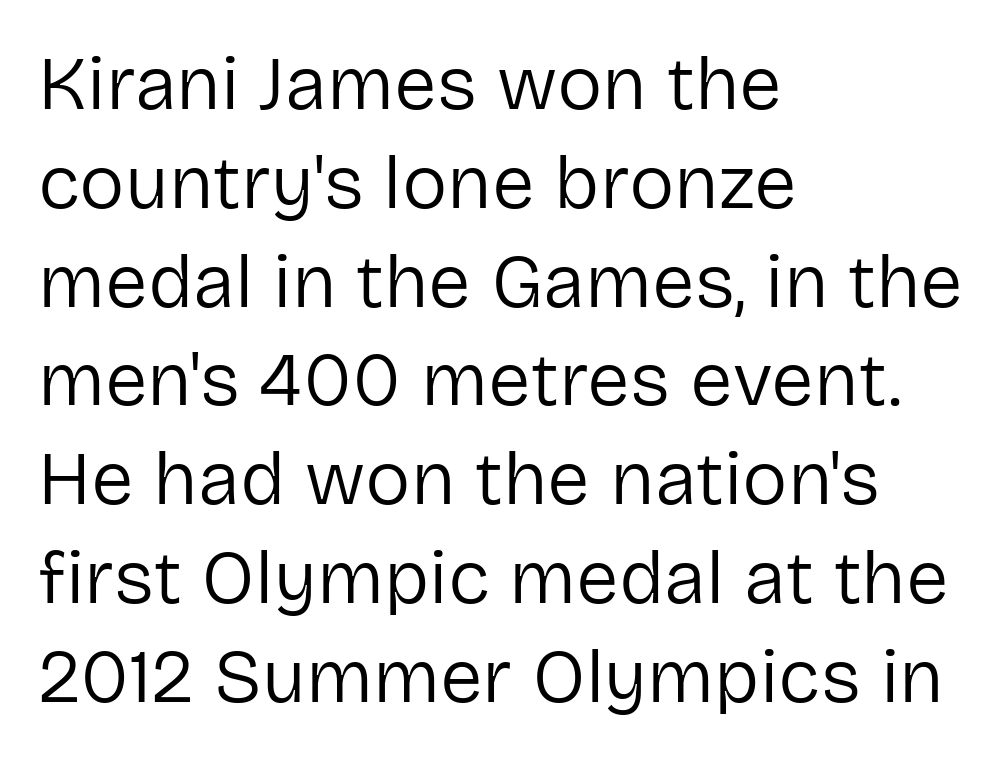
Check the space under the baseline: it is left empty. Italic: no, the glyphs are upright roman. If you measured baseline to baseline, you'd find a middling distance. Think of a printed novel: that variable character pitch is what you see here. Compared with a typical body face, this is equally light or lighter still.
